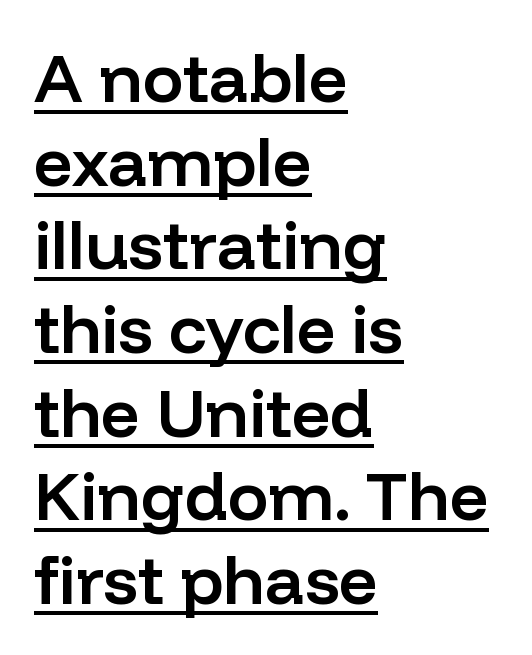
All the whitespace from short lines collects on the right. A fair bit of extra ink — the face is semibold, not bold. The face used here is rendered with its standard letterfit. The lettering stays uniformly vertical, giving the passage a roman look. The lettering is marked with a stroke running underneath it. Looks like regular typesetting: each glyph gets only the width it needs.
